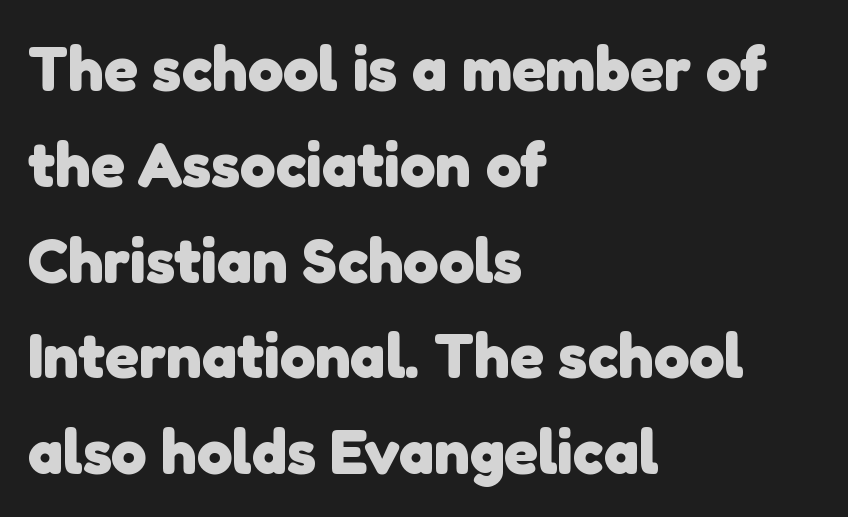
Q: Is the text bold? A: Yes.
Q: Is the typeface a serif or a sans-serif typeface? A: Sans-serif.
Q: Is the text underlined? A: No.
Q: How is the paragraph aligned? A: Left-aligned.
Q: Is the spacing between letters normal or unusually wide? A: Normal.
Q: Is the spacing between lines tight, normal or loose? A: Normal.
Q: Width (condensed, normal, or wide)? A: Normal.
Q: Stroke contrast? A: Low.
Q: x-height? A: Medium.
Q: Monospaced? A: No.
